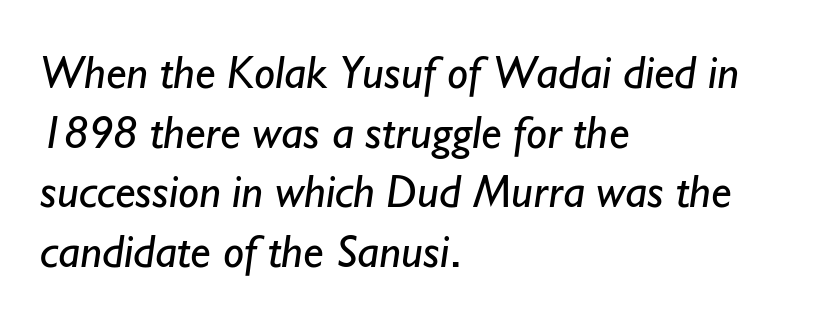
Stems here are at most as thick as an everyday book face. Students, note that the glyphs here touch the page at normal intervals. Descenders are the only things crossing below the line. Is this a fixed-width face? No — the glyphs have proportional, varying widths. Does the copy run flush right? No — it runs flush left.
